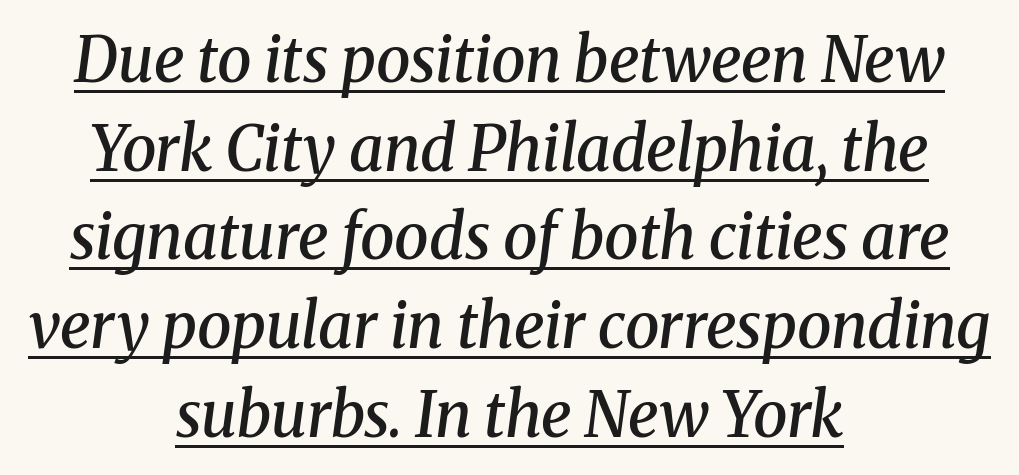
The image shows 62 px semibold serif type, italic (leaning right); set centered, normal line spacing (1.43x), normal letter spacing, underlined; medium stroke contrast and a medium x-height.
